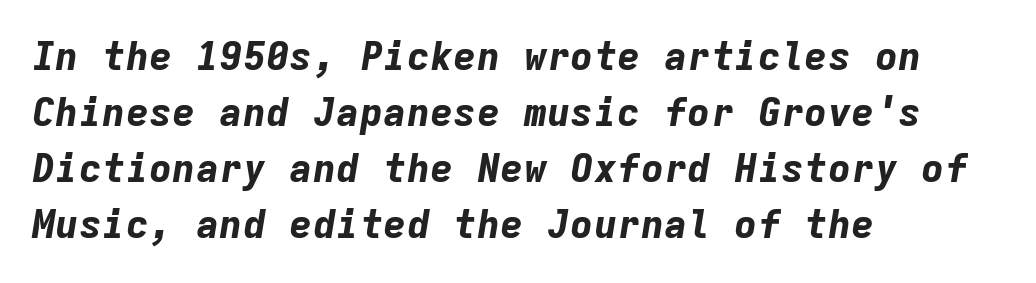
{"italic": "yes", "lean": "right", "slant_degrees": 9, "bold": "yes", "weight": "bold", "width": "normal", "stroke_contrast": "low", "x_height": "medium", "monospaced": "yes", "underline": "no", "align": "left", "line_spacing": "normal", "line_spacing_ratio": 1.44, "letter_spacing": "normal", "letter_spacing_em": 0.0, "glyph_px": 39}
